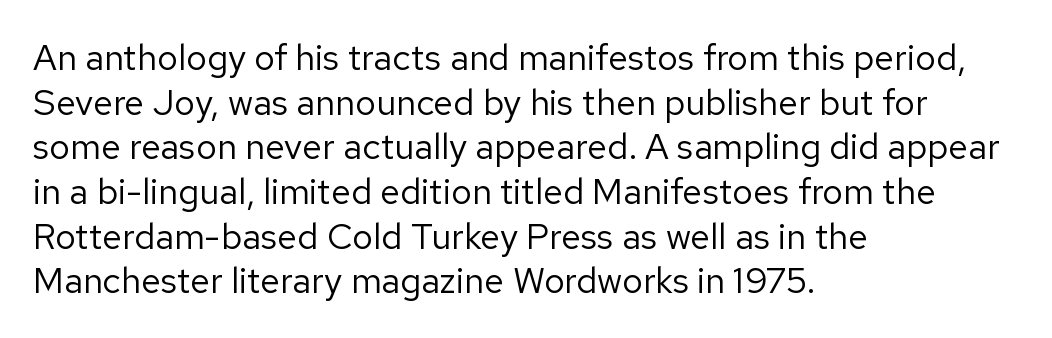
The image shows 36 px regular-weight sans-serif type, upright; set left-aligned, line spacing 1.24x, normal letter spacing, not underlined; low stroke contrast and a medium x-height.
